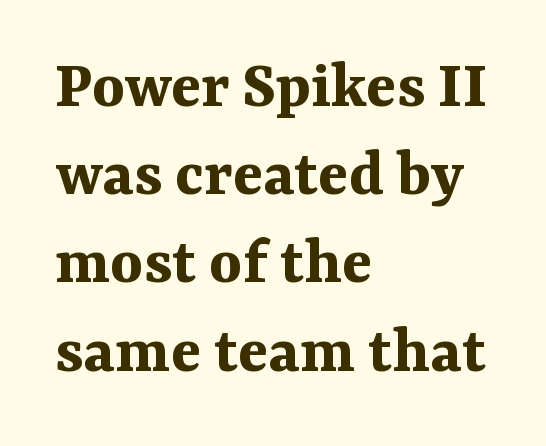
The image shows 70 px bold serif type, upright; set left-aligned, normal line spacing (1.26x), normal letter spacing, not underlined; medium stroke contrast and a medium x-height.
